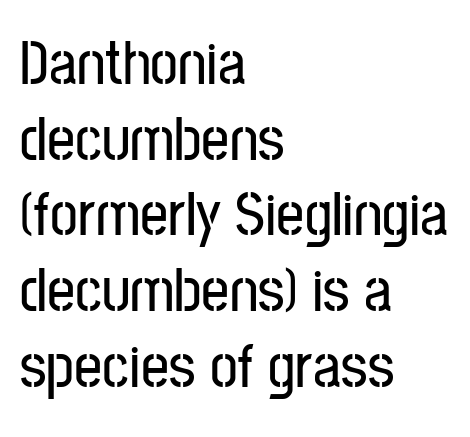
The lines are quadded left. Font category for this specimen: sans-serif. Anything drawn beneath the words? Only blank space. The passage shown is typed in a proportional face where columns would drift. When letters stand straight like this, we call the style roman or upright.
